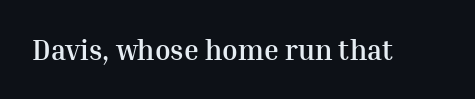
The rendering uses a bold face; every stroke is thick and dark. The space beneath each line is pristine and unruled. The letters advance in unequal steps, a hallmark of proportional type. Does the type have serifs? Yes, each stem ends in a small foot. Nobody touched the tracking dial on this one.
